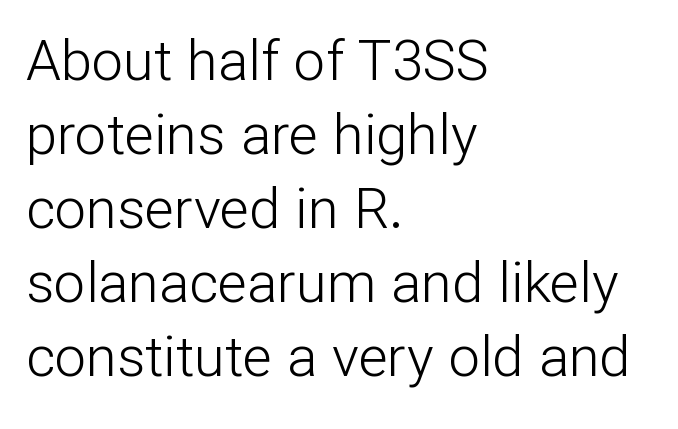
The letters advance in unequal steps, a hallmark of proportional type. Rows of type keep a routine distance in the vertical direction. Is there any slant? The stems are plumb. Weight: in the light-to-regular range.
